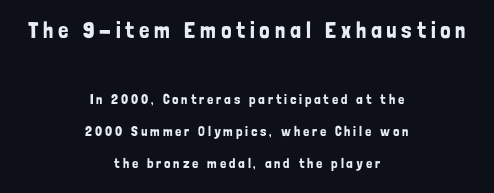
Q: Is the text italic (slanted)? A: No, it is upright.
Q: Is the text underlined? A: No.
Q: How is the paragraph aligned? A: Centered.
Q: Is the spacing between letters normal or unusually wide? A: Unusually wide.
Q: Is the spacing between lines tight, normal or loose? A: Loose.
Q: Which block of text is set in a larger size, the first (top) or the second (bottom)? A: The first (top) one.
